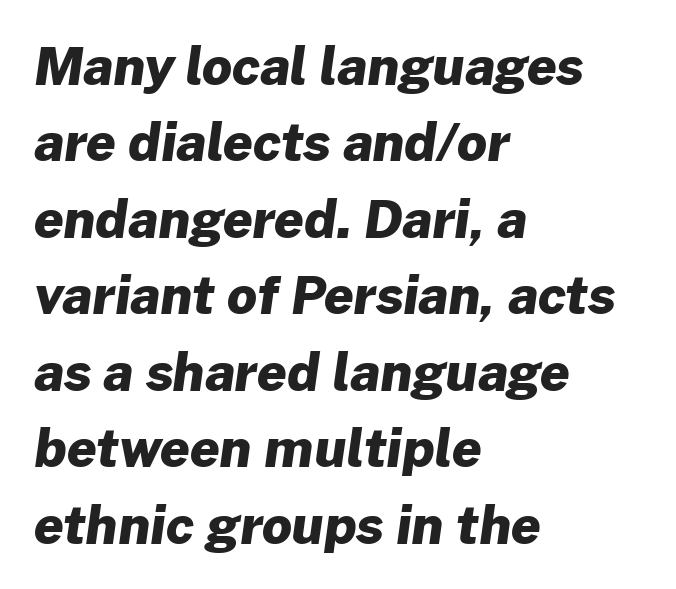
Is this a sans? Yes — the strokes have no serifs. The rendering uses natural spacing where letterforms have individual widths. A normal amount of white space separates one row of letters from the next. There is no visible air inserted between adjacent glyphs. Type without underlining. The rag falls on the right side of this text block.
